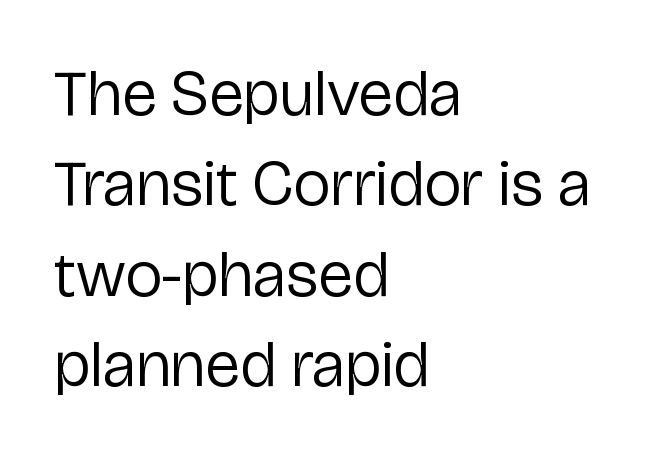
Is the type heavy? It reads as light-to-regular instead. The face used here is proportionally spaced, like ordinary book or web type. Posture: vertical. No feet cap the strokes, marking this as sans-serif type. The line texture is even and compact thanks to regular tracking. Nobody drew a line under any word here.
